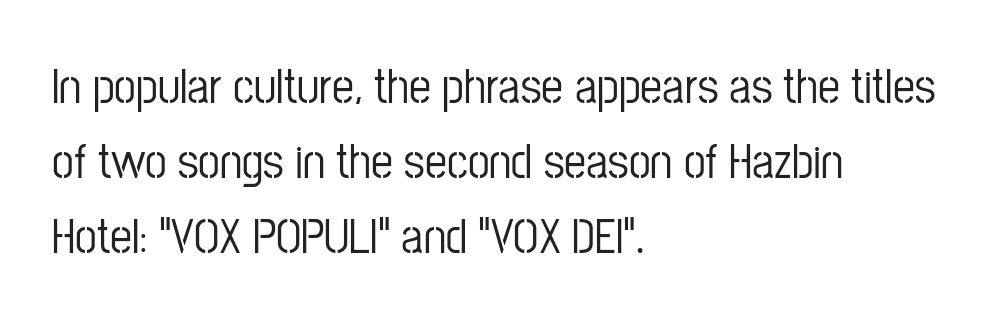
{"serif": "no", "italic": "no", "width": "condensed", "stroke_contrast": "low", "x_height": "medium", "monospaced": "no", "underline": "no", "align": "left", "line_spacing": "normal", "line_spacing_ratio": 1.53, "letter_spacing": "normal", "letter_spacing_em": 0.0, "glyph_px": 49}
